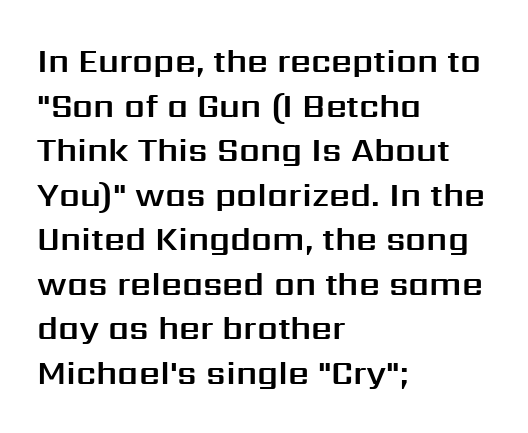
Note the varied advance widths — an 'i' is clearly narrower than an 'm'. Lines of text with bare space underneath. These lines keep a tight, regular rhythm from letter to letter. Reading down the block, your eye returns to a fixed left position each line. Quick note: interline space is typical. Nope, no serifs anywhere on these letters.
